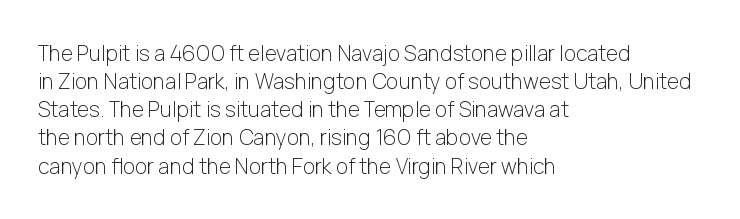
Q: Is the text bold? A: No.
Q: Is the text italic (slanted)? A: No, it is upright.
Q: Is the text underlined? A: No.
Q: How is the paragraph aligned? A: Left-aligned.
Q: Is the spacing between letters normal or unusually wide? A: Normal.
Q: Is the spacing between lines tight, normal or loose? A: Normal.
